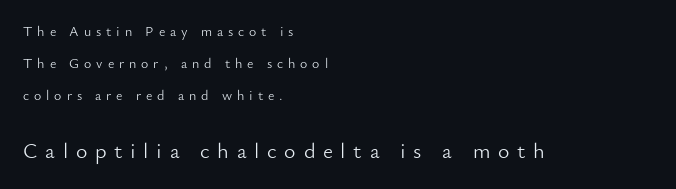
Q: Is the text bold? A: No.
Q: Is the text italic (slanted)? A: No, it is upright.
Q: Is the text underlined? A: No.
Q: How is the paragraph aligned? A: Left-aligned.
Q: Is the spacing between letters normal or unusually wide? A: Unusually wide.
Q: Is the spacing between lines tight, normal or loose? A: Loose.
Q: Which block of text is set in a larger size, the first (top) or the second (bottom)? A: The second (bottom) one.
